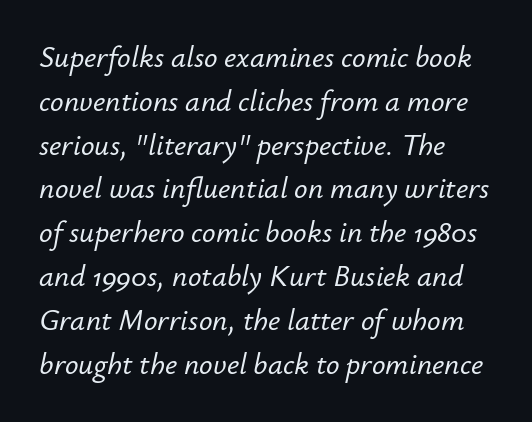
The area under the type is left untouched. Line beginnings align vertically; line endings do not. A typesetter would mark this as italic. Looks like regular typesetting: each glyph gets only the width it needs.
